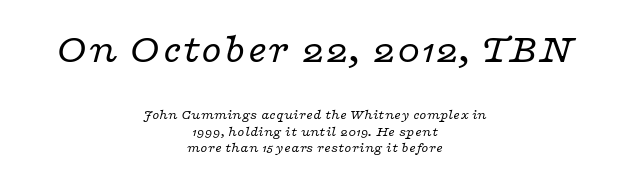
The image shows 42 px regular-weight, wide serif type, italic (leaning right); set centered, line spacing 1.16x, normal letter spacing, not underlined; the first (top) block is 3.0x larger; low stroke contrast and a medium x-height.
